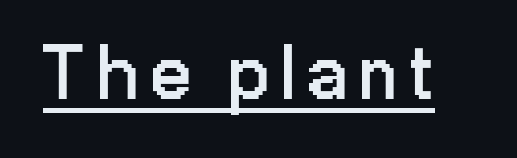
{"serif": "no", "italic": "no", "bold": "no", "weight": "regular", "width": "condensed", "stroke_contrast": "low", "x_height": "medium", "monospaced": "no", "underline": "yes", "glyph_px": 79}
